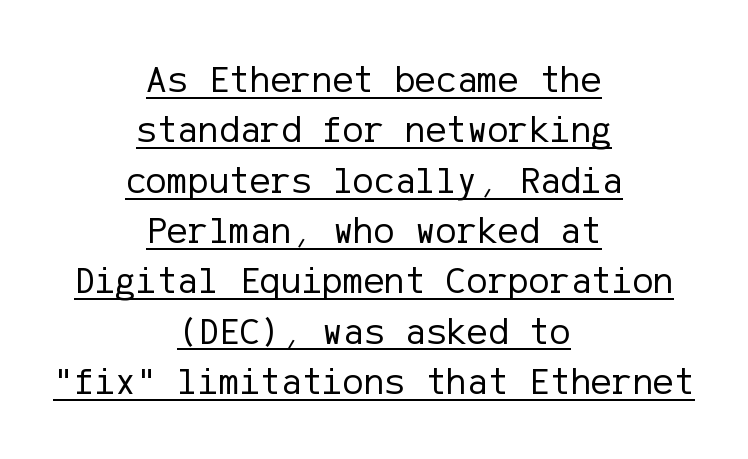
Q: Is the text bold? A: No.
Q: Is the text italic (slanted)? A: No, it is upright.
Q: Is the typeface a serif or a sans-serif typeface? A: Sans-serif.
Q: Is the text underlined? A: Yes.
Q: How is the paragraph aligned? A: Centered.
Q: Is the spacing between letters normal or unusually wide? A: Normal.
Q: Is the spacing between lines tight, normal or loose? A: Normal.
Q: Width (condensed, normal, or wide)? A: Normal.
Q: Stroke contrast? A: Low.
Q: x-height? A: Medium.
